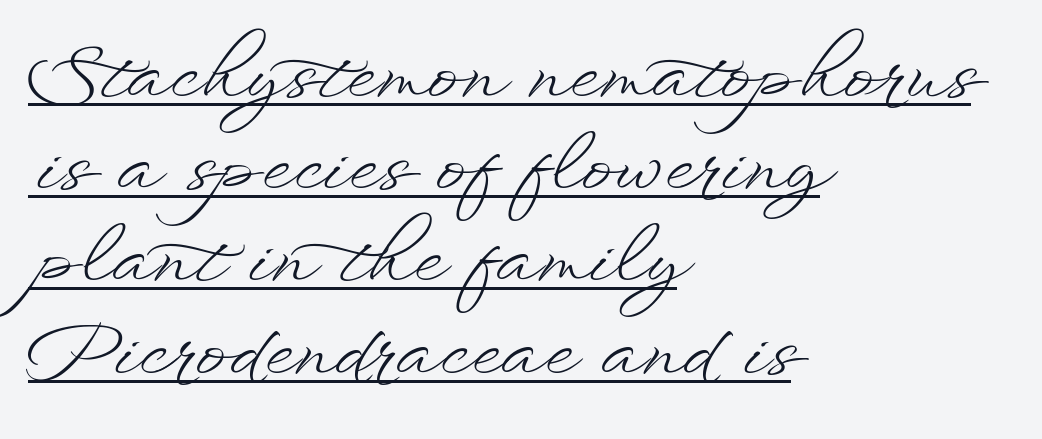
{"bold": "no", "weight": "light", "width": "wide", "stroke_contrast": "low", "x_height": "small", "monospaced": "no", "underline": "yes", "align": "left", "line_spacing_ratio": 1.23, "letter_spacing": "normal", "letter_spacing_em": 0.0, "glyph_px": 75}
